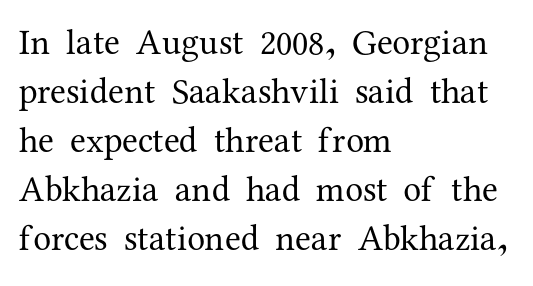
Q: Is the text bold? A: No.
Q: Is the text italic (slanted)? A: No, it is upright.
Q: Is the typeface a serif or a sans-serif typeface? A: Serif.
Q: Is the text underlined? A: No.
Q: How is the paragraph aligned? A: Left-aligned.
Q: Is the spacing between letters normal or unusually wide? A: Normal.
Q: Is the spacing between lines tight, normal or loose? A: Normal.
Q: Width (condensed, normal, or wide)? A: Normal.
Q: Stroke contrast? A: Medium.
Q: x-height? A: Medium.
Q: Monospaced? A: No.
